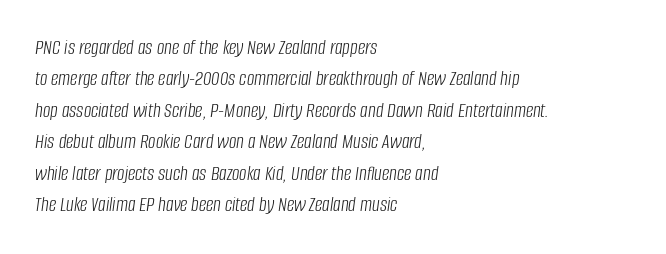
{"italic": "yes", "lean": "right", "slant_degrees": 8, "bold": "no", "underline": "no", "align": "left", "line_spacing": "normal", "line_spacing_ratio": 1.5, "letter_spacing": "normal", "letter_spacing_em": 0.0, "glyph_px": 21}
